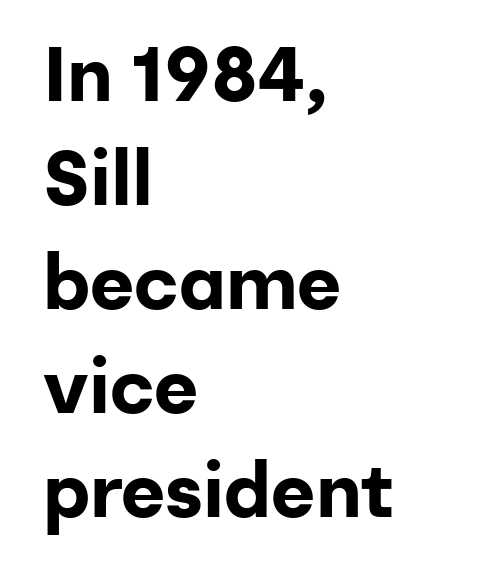
{"serif": "no", "italic": "no", "bold": "yes", "weight": "bold", "width": "normal", "stroke_contrast": "low", "x_height": "medium", "monospaced": "no", "underline": "no", "align": "left", "line_spacing": "normal", "line_spacing_ratio": 1.37, "letter_spacing": "normal", "letter_spacing_em": 0.0, "glyph_px": 76}
